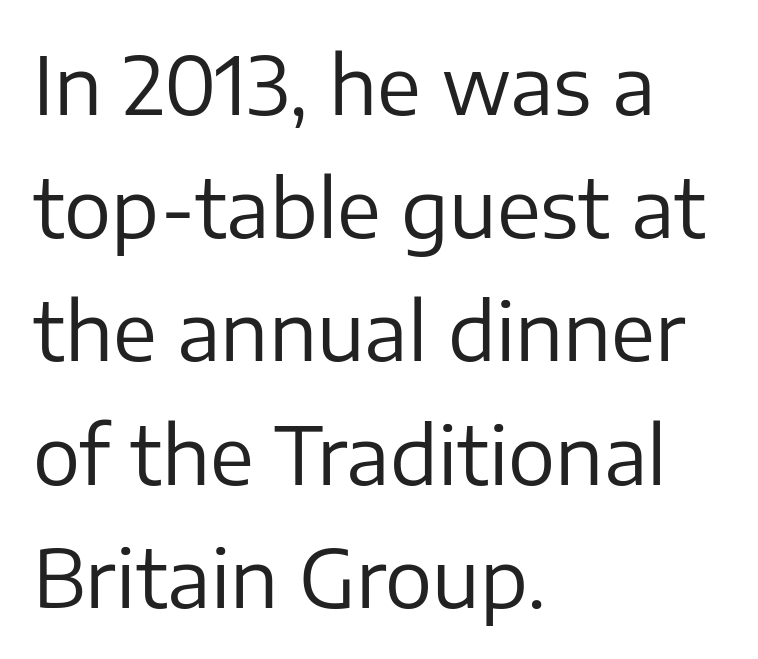
Bare-footed words on every line. Reading down the column, the eye jumps a familiar distance to each next line. Stems and bowls with no extra thickness — not bold. The axis of the letterforms is exactly vertical.
